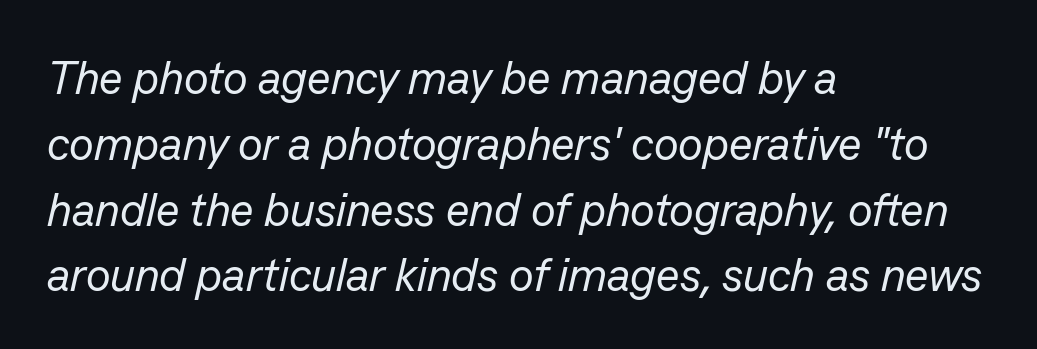
Q: Is the text bold? A: No.
Q: Is the text italic (slanted)? A: Yes, it leans right by about 13 degrees.
Q: Is the text underlined? A: No.
Q: How is the paragraph aligned? A: Left-aligned.
Q: Is the spacing between letters normal or unusually wide? A: Normal.
Q: Is the spacing between lines tight, normal or loose? A: Normal.
Q: Width (condensed, normal, or wide)? A: Normal.
Q: Stroke contrast? A: Low.
Q: x-height? A: Medium.
Q: Monospaced? A: No.
